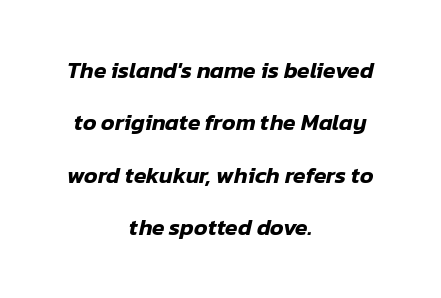
The image shows 23 px text type, italic (leaning right); set centered, loose line spacing (2.28x), normal letter spacing, not underlined.
